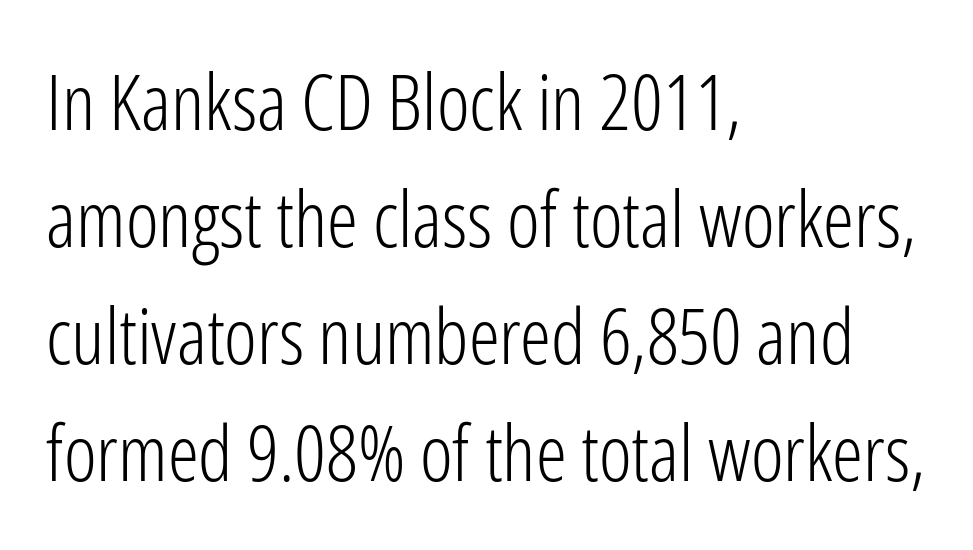
Is the letter spacing exaggerated? No — it looks like the ordinary default. Think of a printed novel: that variable character pitch is what you see here. Is the block centered? No — it sits flush against the left margin. The passage shown is not bold in any degree. Anything drawn beneath the words? Only blank space.
